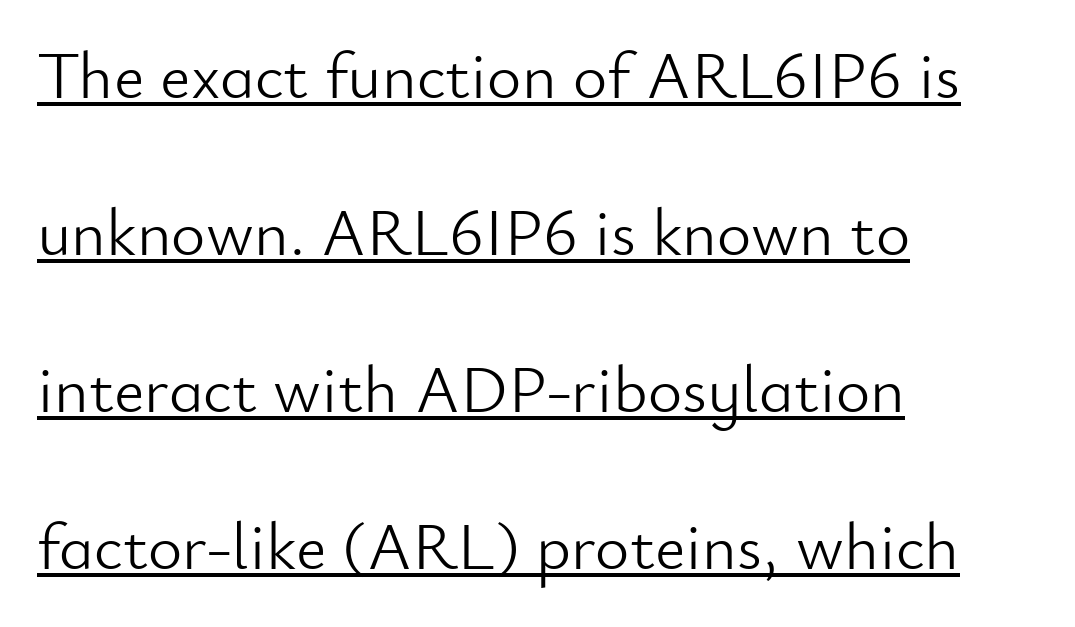
Emphasis is given by a line drawn under the lettering. The vertical gap from one line to the next is large. Visually the block forms a straight wall on the left and a jagged coastline on the right. Here the designer chose a conventional face with non-uniform glyph widths. Unlike italic type, these characters show no tilt at all. This rendering employs a face without finishing strokes, i.e., a sans-serif.
